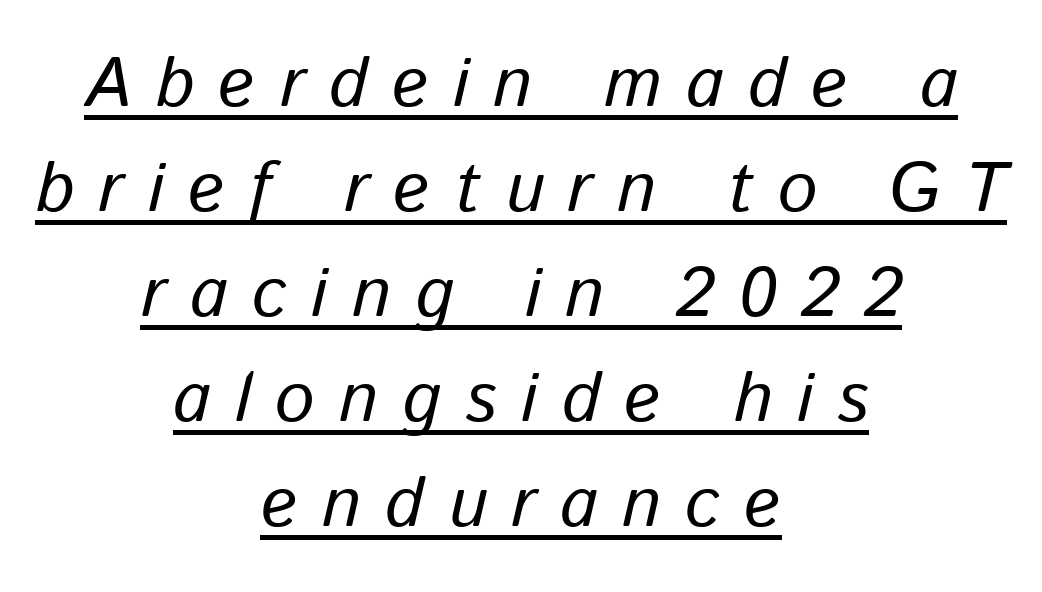
The image shows 70 px text type, italic (leaning right); set centered, normal line spacing (1.5x), unusually wide letter spacing (+0.35 em), underlined; low stroke contrast and a medium x-height.
